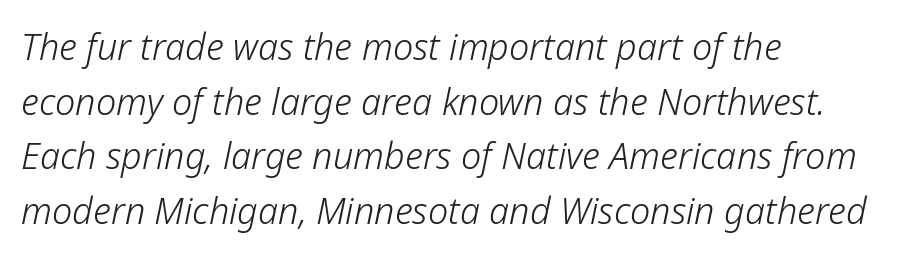
Q: Is the text bold? A: No.
Q: Is the text italic (slanted)? A: Yes, it leans right by about 12 degrees.
Q: Is the text underlined? A: No.
Q: How is the paragraph aligned? A: Left-aligned.
Q: Is the spacing between letters normal or unusually wide? A: Normal.
Q: Is the spacing between lines tight, normal or loose? A: Normal.
Q: Width (condensed, normal, or wide)? A: Normal.
Q: Stroke contrast? A: Low.
Q: x-height? A: Medium.
Q: Monospaced? A: No.
